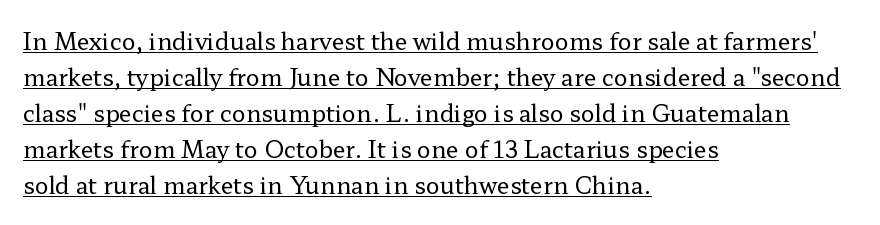
Q: Is the text bold? A: No.
Q: Is the text italic (slanted)? A: No, it is upright.
Q: Is the text underlined? A: Yes.
Q: How is the paragraph aligned? A: Left-aligned.
Q: Is the spacing between letters normal or unusually wide? A: Normal.
Q: Is the spacing between lines tight, normal or loose? A: Normal.
